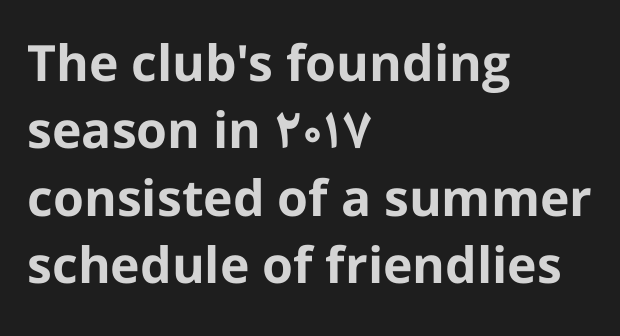
The image shows 50 px bold sans-serif type, upright; set left-aligned, normal line spacing (1.35x), normal letter spacing, not underlined; low stroke contrast and a medium x-height.
